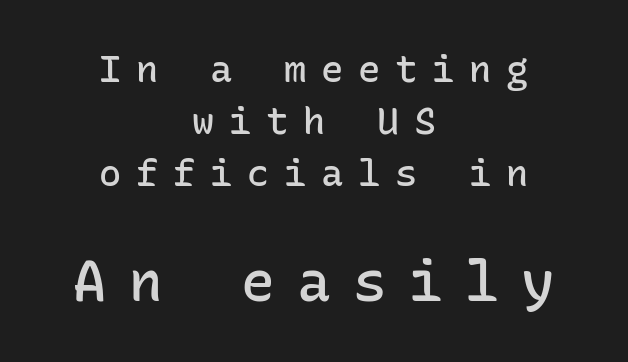
Q: Is the text bold? A: Semi-bold.
Q: Is the text italic (slanted)? A: No, it is upright.
Q: Is the typeface a serif or a sans-serif typeface? A: Sans-serif.
Q: Is the text underlined? A: No.
Q: How is the paragraph aligned? A: Centered.
Q: Is the spacing between letters normal or unusually wide? A: Unusually wide.
Q: Is the spacing between lines tight, normal or loose? A: Normal.
Q: Which block of text is set in a larger size, the first (top) or the second (bottom)? A: The second (bottom) one.
Q: Width (condensed, normal, or wide)? A: Normal.
Q: Stroke contrast? A: Low.
Q: x-height? A: Medium.
Q: Monospaced? A: Yes.
